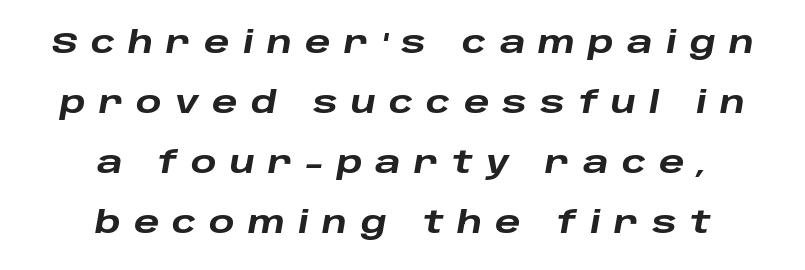
Is the letter spacing exaggerated? Yes — the characters are pushed far apart. The font is running at its bold setting. The space directly below the letters is spotless. These lines are centered, leaving both edges ragged. Style check: oblique. The block of text is sparse from top to bottom, with ample space between rows.
